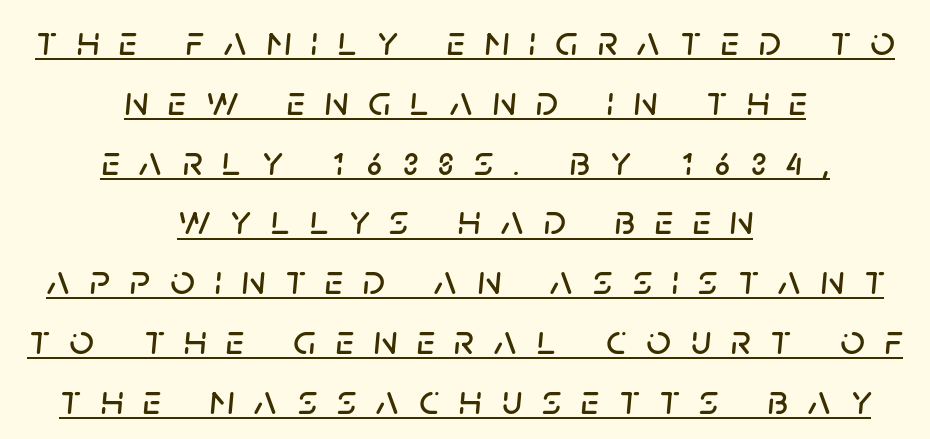
{"italic": "yes", "lean": "right", "slant_degrees": 5, "width": "normal", "stroke_contrast": "low", "x_height": "large", "monospaced": "no", "underline": "yes", "align": "center", "line_spacing": "normal", "line_spacing_ratio": 1.39, "letter_spacing": "wide", "letter_spacing_em": 0.46, "glyph_px": 43}
